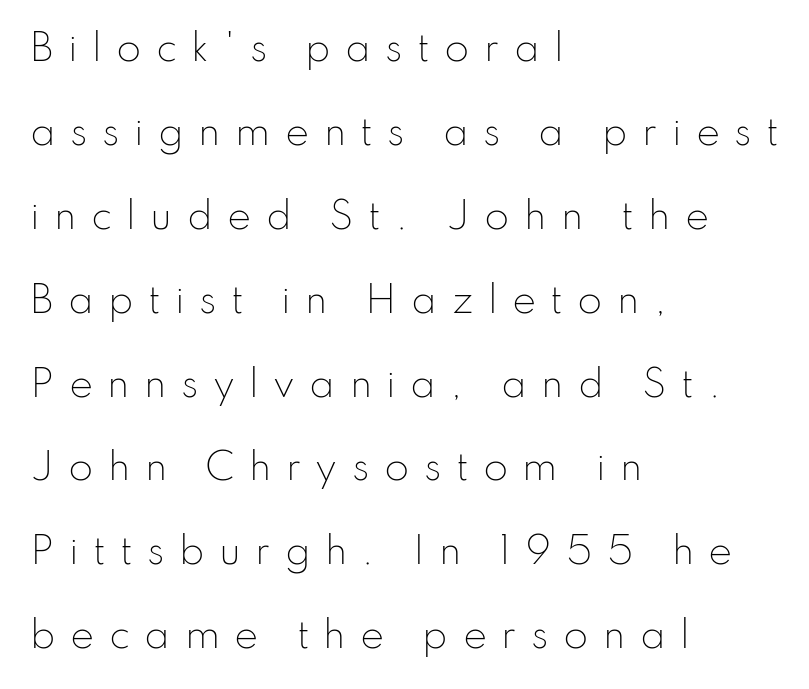
In CSS terms this would be text-align: left. The specimen reads as upright at a glance. Descender tails drop into unmarked territory. Is this a sans? Yes — the strokes have no serifs. Characters follow at a spacing far wider than the type designer built in. Letters have the restrained weight of plain body copy at most.
